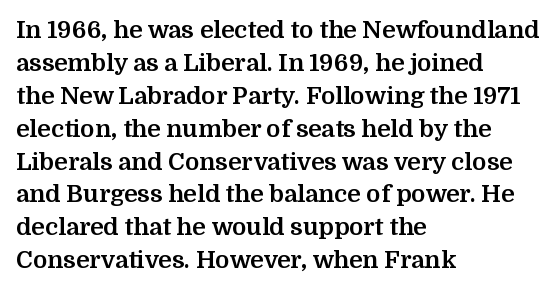
The tracking reads as untouched default to a designer's eye. Check the space under the baseline: it is left empty. The letters stand straight up with perfectly vertical stems. Each line starts at the same left margin while the right side varies. Weight check: bold — yes, fully. These lines sit exactly where default settings would place them.
